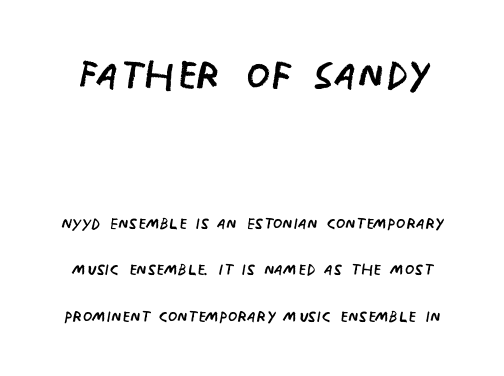
On a weight scale, this lands at 450 or below. This sample uses plain, unmodified letter spacing. If you measured baseline to baseline, you'd find a long distance. Descender tails drop into unmarked territory.
